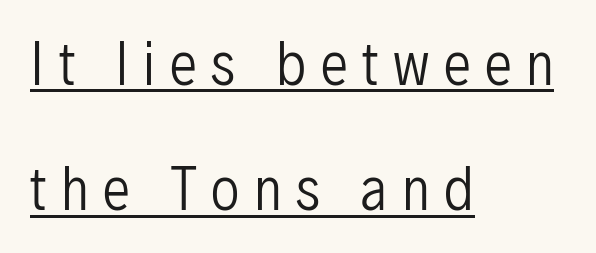
Each letter's strokes conclude bluntly, with no projecting serifs. The rendering uses natural spacing where letterforms have individual widths. Line beginnings align vertically; line endings do not. No chunkiness to these letters — they're not bold. You could fit nearly another row in the gap between these rows. Decoration check: the copy is underlined.
